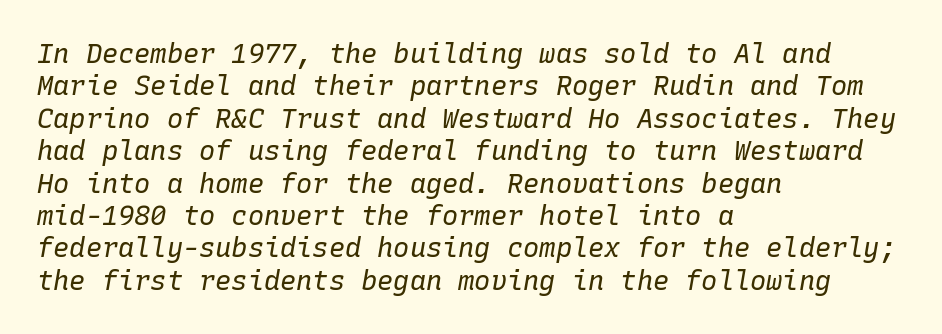
Alignment: flush left. The whole block is typeset with a tilt. Glyph-to-glyph distance matches everyday printed text. Descenders are the only things crossing below the line. Think standard paragraph weight, or any step lighter than that.
